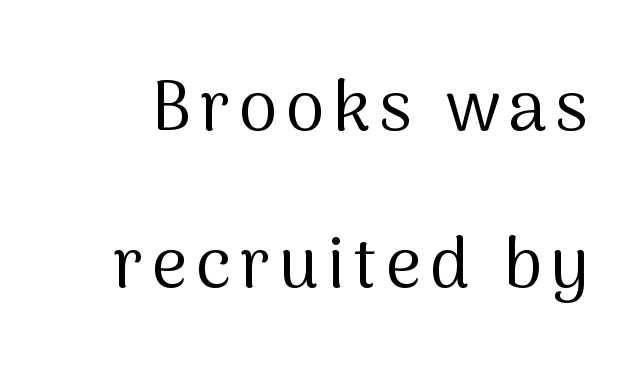
The image shows 70 px regular-weight sans-serif type, upright; set loose line spacing (2.24x), not underlined; medium stroke contrast and a medium x-height.
